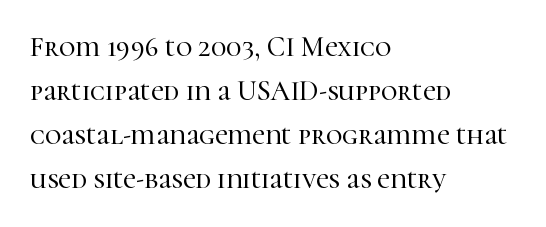
The lines in this sample share a left origin and differ only in where they stop. Is this a sans? No — the strokes have serifs. The rendering uses natural spacing where letterforms have individual widths. A typesetter would call this leading conventional body-copy spacing. Short note: letters normally spaced.
